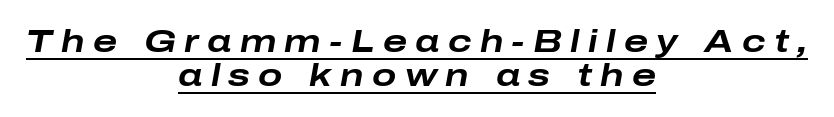
Q: Is the text bold? A: Yes.
Q: Is the text italic (slanted)? A: Yes, it leans right by about 10 degrees.
Q: Is the text underlined? A: Yes.
Q: How is the paragraph aligned? A: Centered.
Q: Is the spacing between letters normal or unusually wide? A: Unusually wide.
Q: Is the spacing between lines tight, normal or loose? A: Tight.
Q: Width (condensed, normal, or wide)? A: Wide.
Q: Stroke contrast? A: Low.
Q: x-height? A: Medium.
Q: Monospaced? A: No.
